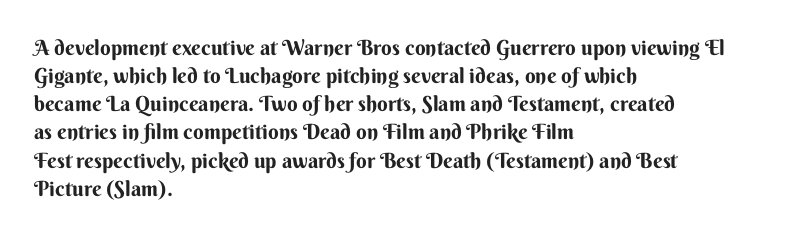
Q: Is the text bold? A: Yes.
Q: Is the text italic (slanted)? A: No, it is upright.
Q: Is the text underlined? A: No.
Q: How is the paragraph aligned? A: Left-aligned.
Q: Is the spacing between letters normal or unusually wide? A: Normal.
Q: Is the spacing between lines tight, normal or loose? A: Normal.
